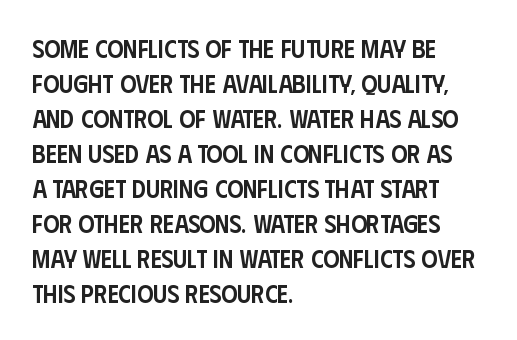
The image shows 25 px text type, upright; set left-aligned, normal line spacing (1.4x), normal letter spacing, not underlined.
